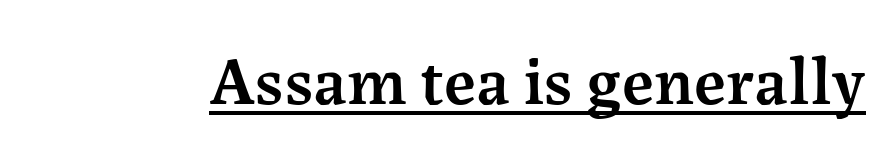
The image shows 68 px semibold serif type, upright; set normal letter spacing, underlined; medium stroke contrast and a medium x-height.
